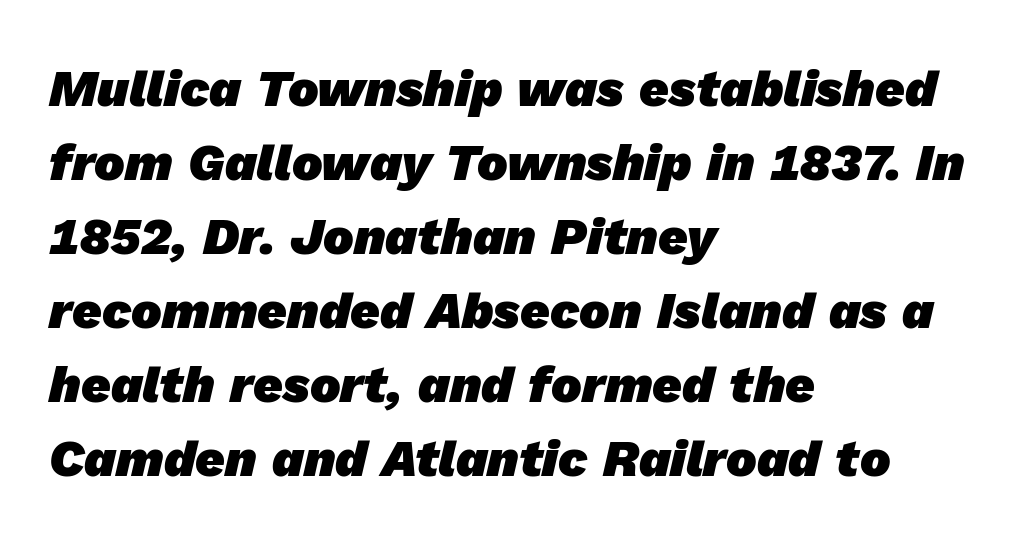
{"serif": "no", "bold": "yes", "weight": "heavy", "width": "normal", "stroke_contrast": "low", "x_height": "medium", "monospaced": "no", "underline": "no", "align": "left", "line_spacing": "normal", "line_spacing_ratio": 1.45, "letter_spacing": "normal", "letter_spacing_em": 0.0, "glyph_px": 51}
